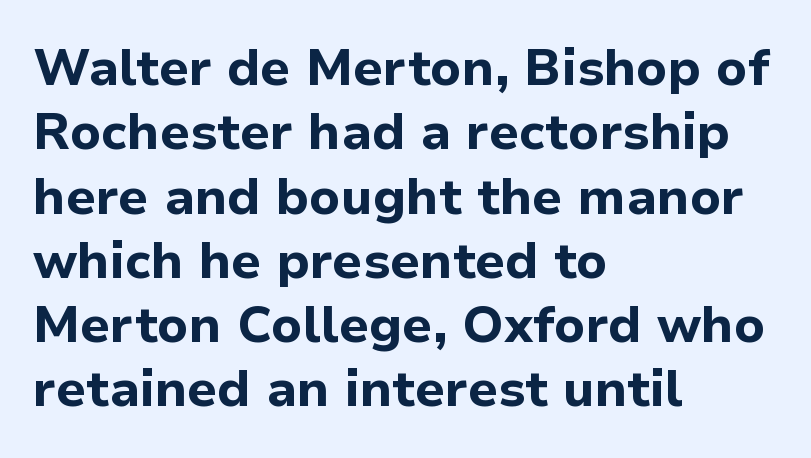
Q: Is the text bold? A: Yes.
Q: Is the text italic (slanted)? A: No, it is upright.
Q: Is the typeface a serif or a sans-serif typeface? A: Sans-serif.
Q: Is the text underlined? A: No.
Q: How is the paragraph aligned? A: Left-aligned.
Q: Is the spacing between letters normal or unusually wide? A: Normal.
Q: Is the spacing between lines tight, normal or loose? A: Normal.
Q: Width (condensed, normal, or wide)? A: Normal.
Q: Stroke contrast? A: Low.
Q: x-height? A: Medium.
Q: Monospaced? A: No.
